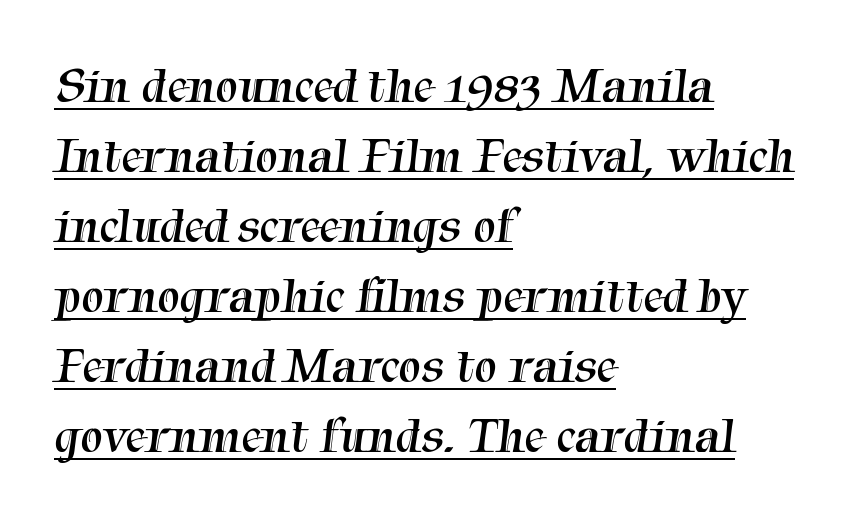
Q: Is the text bold? A: No.
Q: Is the typeface a serif or a sans-serif typeface? A: Serif.
Q: Is the text underlined? A: Yes.
Q: How is the paragraph aligned? A: Left-aligned.
Q: Is the spacing between letters normal or unusually wide? A: Normal.
Q: Is the spacing between lines tight, normal or loose? A: Normal.
Q: Width (condensed, normal, or wide)? A: Normal.
Q: Stroke contrast? A: Medium.
Q: x-height? A: Medium.
Q: Monospaced? A: No.
